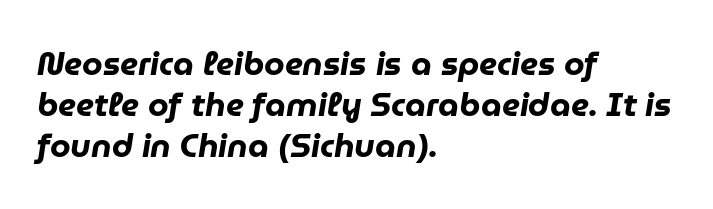
{"italic": "yes", "lean": "right", "slant_degrees": 9, "bold": "yes", "weight": "heavy", "width": "normal", "stroke_contrast": "low", "x_height": "medium", "monospaced": "no", "underline": "no", "align": "left", "line_spacing_ratio": 1.24, "letter_spacing": "normal", "letter_spacing_em": 0.0, "glyph_px": 33}
